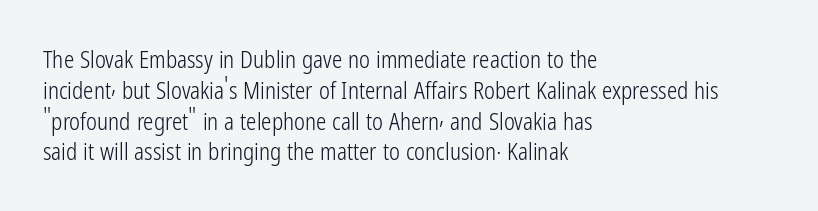
{"italic": "no", "bold": "no", "underline": "no", "align": "left", "line_spacing": "normal", "line_spacing_ratio": 1.34, "letter_spacing": "normal", "letter_spacing_em": 0.0, "glyph_px": 23}
